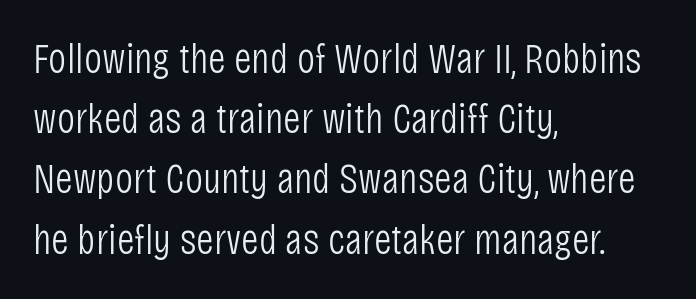
Q: Is the text bold? A: No.
Q: Is the text italic (slanted)? A: No, it is upright.
Q: Is the typeface a serif or a sans-serif typeface? A: Sans-serif.
Q: Is the text underlined? A: No.
Q: How is the paragraph aligned? A: Left-aligned.
Q: Is the spacing between letters normal or unusually wide? A: Normal.
Q: Is the spacing between lines tight, normal or loose? A: Normal.
Q: Width (condensed, normal, or wide)? A: Condensed.
Q: Stroke contrast? A: Low.
Q: x-height? A: Large.
Q: Monospaced? A: No.
